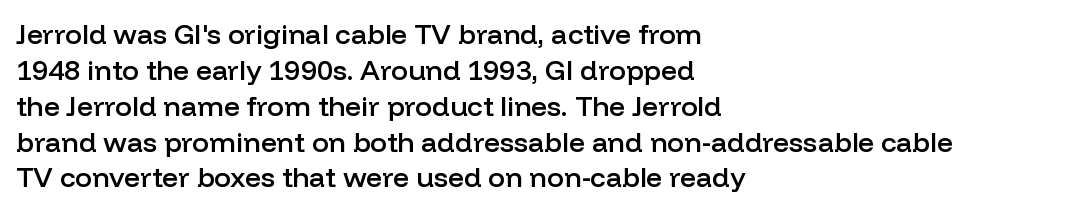
The image shows 28 px semibold sans-serif type, upright; set left-aligned, normal line spacing (1.28x), normal letter spacing, not underlined; low stroke contrast and a medium x-height.
